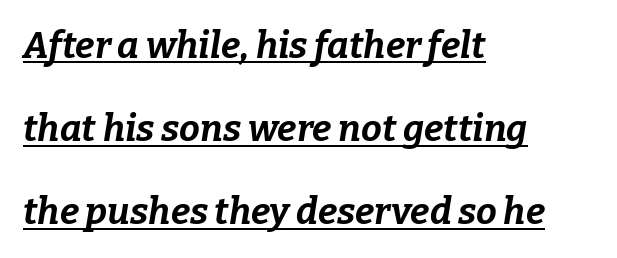
The image shows 37 px bold type, italic (leaning right); set left-aligned, loose line spacing (2.25x), normal letter spacing, underlined; low stroke contrast and a medium x-height.
